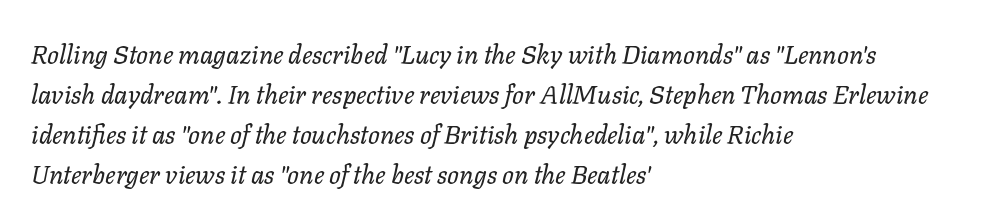
No chunkiness to these letters — they're not bold. The zone under the glyphs is completely vacant. Posture: slanted. The setting favours the left margin, as ordinary paragraphs usually do. Notice how descenders clear the ascenders below comfortably — that's standard leading.
